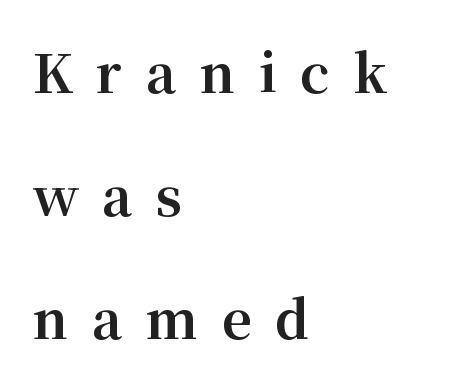
Q: Is the text bold? A: Yes.
Q: Is the text italic (slanted)? A: No, it is upright.
Q: Is the typeface a serif or a sans-serif typeface? A: Serif.
Q: Is the text underlined? A: No.
Q: How is the paragraph aligned? A: Left-aligned.
Q: Is the spacing between letters normal or unusually wide? A: Unusually wide.
Q: Is the spacing between lines tight, normal or loose? A: Loose.
Q: Width (condensed, normal, or wide)? A: Normal.
Q: Stroke contrast? A: Medium.
Q: x-height? A: Medium.
Q: Monospaced? A: No.
